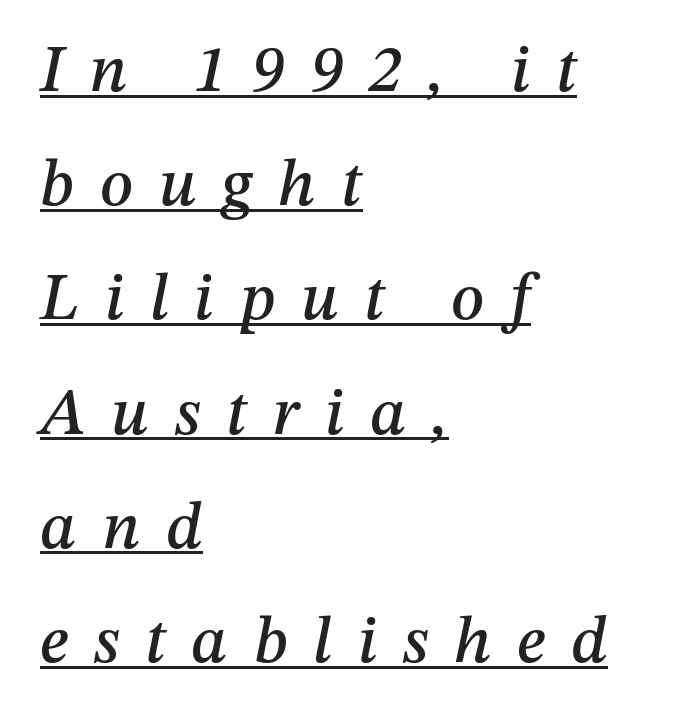
{"italic": "yes", "lean": "right", "slant_degrees": 12, "width": "normal", "stroke_contrast": "medium", "x_height": "medium", "monospaced": "no", "underline": "yes", "align": "left", "line_spacing_ratio": 1.73, "letter_spacing": "wide", "letter_spacing_em": 0.39, "glyph_px": 66}
